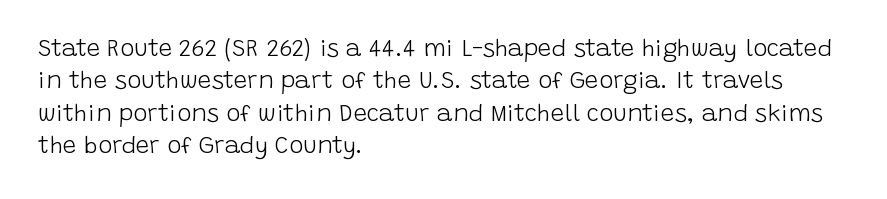
Q: Is the text bold? A: No.
Q: Is the text italic (slanted)? A: No, it is upright.
Q: Is the text underlined? A: No.
Q: How is the paragraph aligned? A: Left-aligned.
Q: Is the spacing between letters normal or unusually wide? A: Normal.
Q: Is the spacing between lines tight, normal or loose? A: Normal.
